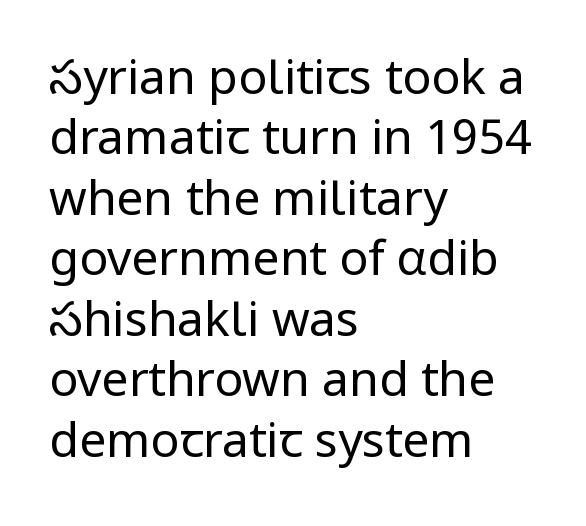
The image shows 48 px regular-weight sans-serif type, upright; set left-aligned, normal line spacing (1.26x), normal letter spacing, not underlined; low stroke contrast and a medium x-height.
